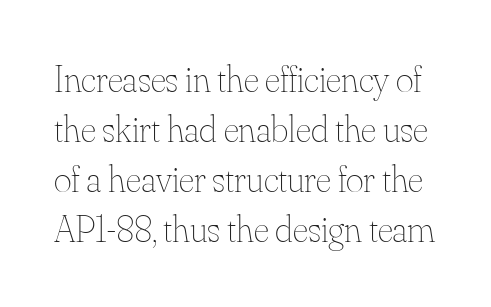
The image shows 38 px thin type, upright; set normal line spacing (1.32x), normal letter spacing, not underlined; medium stroke contrast and a small x-height.
